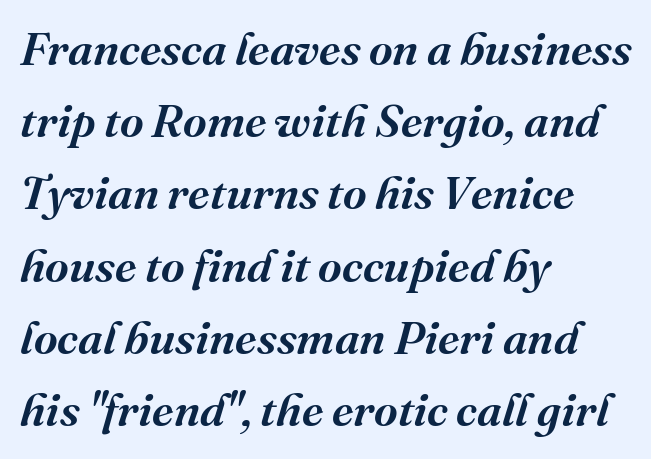
The image shows 46 px semibold serif type, italic (leaning right); set left-aligned, normal line spacing (1.57x), normal letter spacing, not underlined; medium stroke contrast and a medium x-height.
